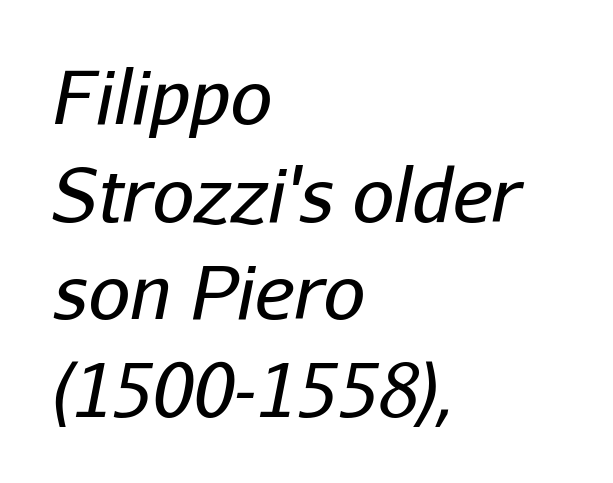
{"italic": "yes", "lean": "right", "slant_degrees": 11, "bold": "no", "weight": "regular", "width": "normal", "stroke_contrast": "low", "x_height": "medium", "monospaced": "no", "underline": "no", "align": "left", "line_spacing": "normal", "line_spacing_ratio": 1.32, "letter_spacing": "normal", "letter_spacing_em": 0.0, "glyph_px": 74}
